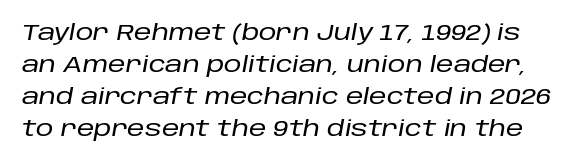
This rendering features lettering with no underline. The specimen reads as italic at a glance. Baseline-to-baseline distance is the conventional proportion of letter height. Tracking value appears to be zero — textbook default spacing.
